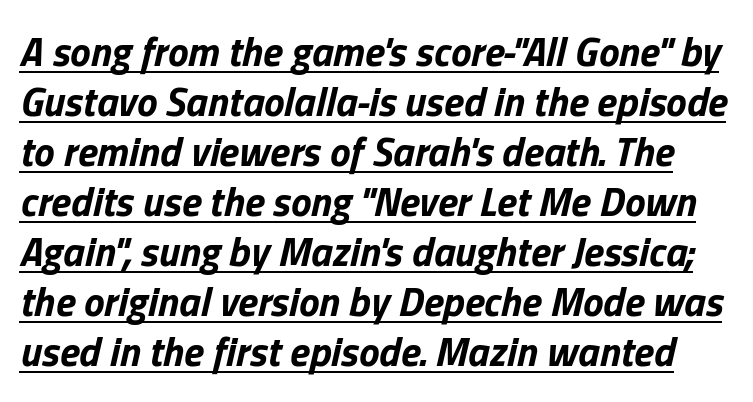
Glance below the letters and you will spot a drawn line. Plenty of ink on the page — the face is bold. Each letter keeps its own natural width here, so spacing adapts to shape. Yep, that's italic — everything's leaning. The horizontal fit of the characters is conventional and even.
